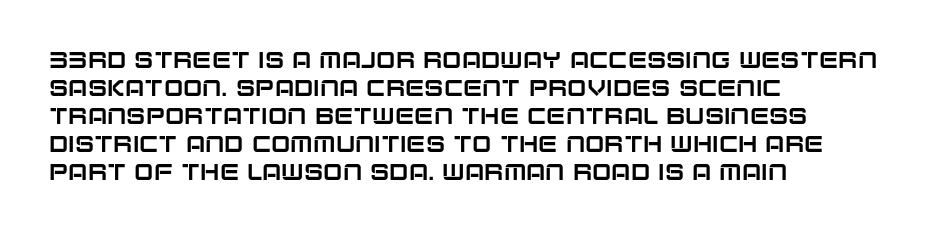
The image shows 23 px text type, upright; set left-aligned, line spacing 1.22x, normal letter spacing, not underlined.
